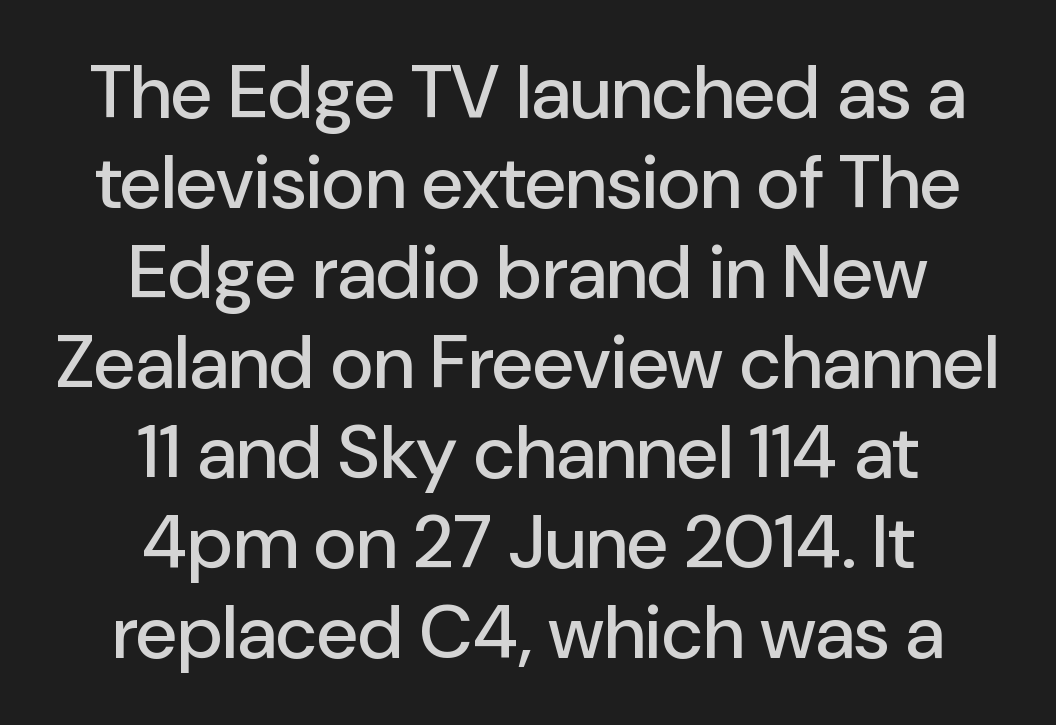
The paragraph has two soft edges and a firm central axis. Underlining? Definitely not there. Characters follow at the spacing the type designer built in. Each letter's strokes conclude bluntly, with no projecting serifs. Notice how the stems are strictly vertical — no italics here.
